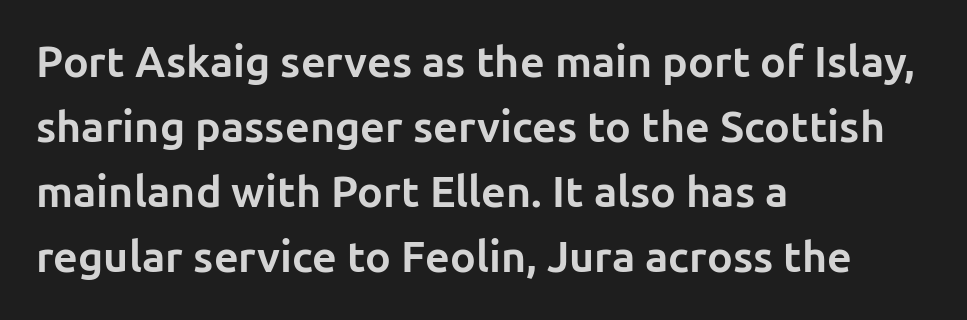
Q: Is the text bold? A: Yes.
Q: Is the text italic (slanted)? A: No, it is upright.
Q: Is the typeface a serif or a sans-serif typeface? A: Sans-serif.
Q: Is the text underlined? A: No.
Q: How is the paragraph aligned? A: Left-aligned.
Q: Is the spacing between letters normal or unusually wide? A: Normal.
Q: Is the spacing between lines tight, normal or loose? A: Normal.
Q: Width (condensed, normal, or wide)? A: Normal.
Q: Stroke contrast? A: Low.
Q: x-height? A: Medium.
Q: Monospaced? A: No.
